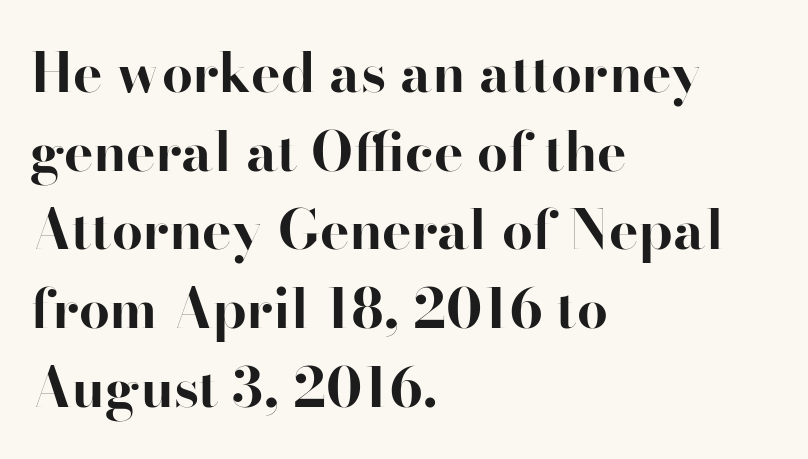
Q: Is the text bold? A: Yes.
Q: Is the text italic (slanted)? A: No, it is upright.
Q: Is the typeface a serif or a sans-serif typeface? A: Serif.
Q: Is the text underlined? A: No.
Q: How is the paragraph aligned? A: Left-aligned.
Q: Is the spacing between letters normal or unusually wide? A: Normal.
Q: Is the spacing between lines tight, normal or loose? A: Normal.
Q: Width (condensed, normal, or wide)? A: Normal.
Q: Stroke contrast? A: High.
Q: x-height? A: Small.
Q: Monospaced? A: No.
